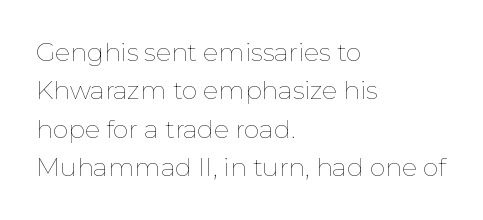
{"italic": "no", "bold": "no", "underline": "no", "align": "left", "line_spacing": "normal", "line_spacing_ratio": 1.54, "letter_spacing": "normal", "letter_spacing_em": 0.0, "glyph_px": 25}
